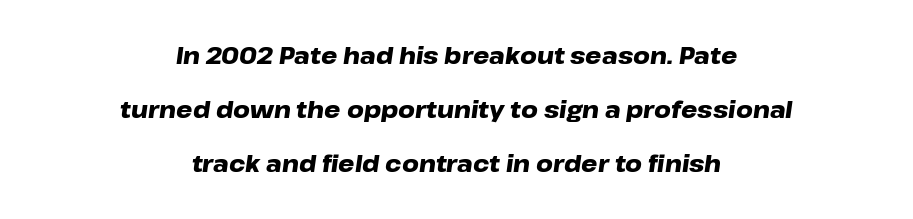
The image shows 23 px bold type, italic (leaning right); set centered, loose line spacing (2.35x), normal letter spacing, not underlined.
